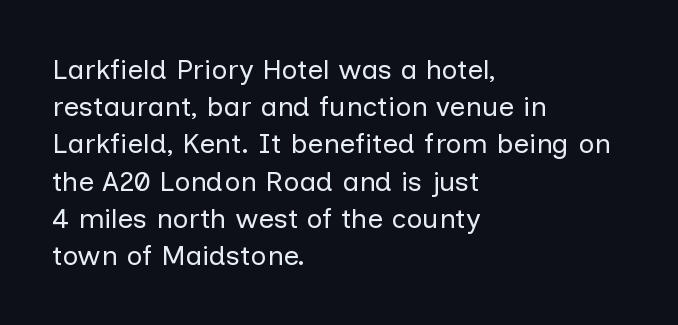
{"serif": "no", "italic": "no", "bold": "no", "weight": "regular", "width": "normal", "stroke_contrast": "low", "x_height": "medium", "monospaced": "no", "underline": "no", "align": "left", "line_spacing": "normal", "line_spacing_ratio": 1.33, "letter_spacing": "normal", "letter_spacing_em": 0.0, "glyph_px": 28}
